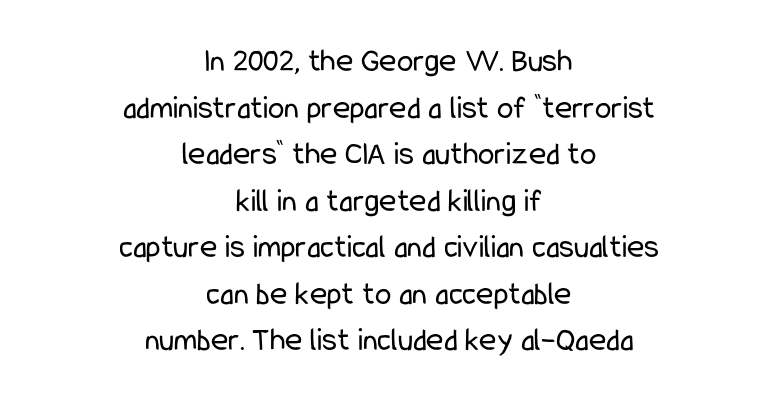
The image shows 33 px regular-weight, condensed sans-serif type, upright; set centered, normal line spacing (1.41x), normal letter spacing, not underlined; low stroke contrast and a medium x-height.
